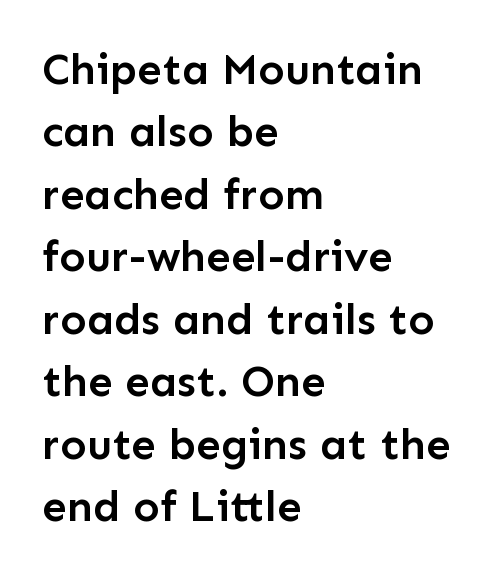
The image shows 44 px semibold sans-serif type, upright; set left-aligned, normal line spacing (1.42x), normal letter spacing, not underlined; low stroke contrast and a medium x-height.
